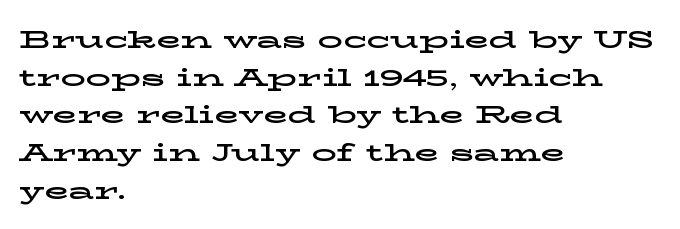
Descender tails drop into unmarked territory. If you drew a ruler down the left edge, every line would touch it. Nope, not italic — everything's standing straight. Successive baselines arrive at the customary interval. Tracking value appears to be zero — textbook default spacing.
